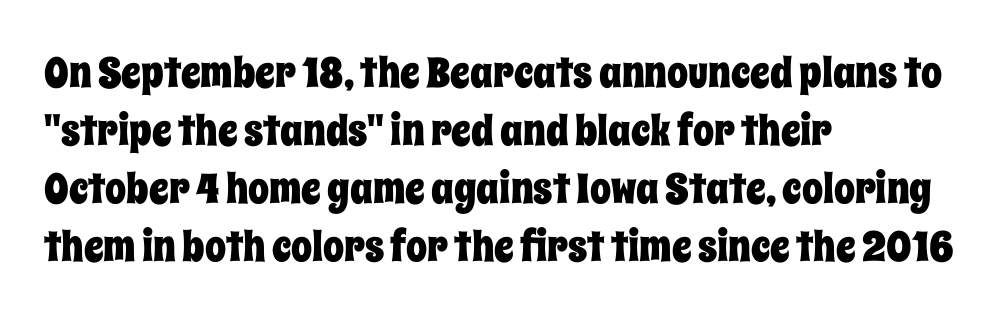
{"italic": "no", "width": "condensed", "stroke_contrast": "low", "x_height": "large", "monospaced": "no", "underline": "no", "align": "left", "line_spacing": "normal", "line_spacing_ratio": 1.38, "letter_spacing": "normal", "letter_spacing_em": 0.0, "glyph_px": 42}
